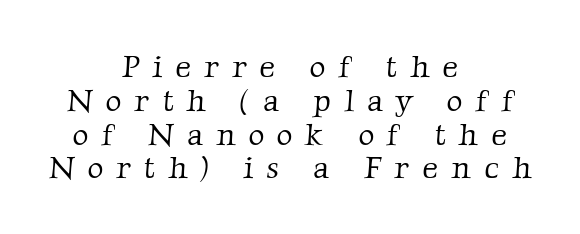
The space between consecutive lines is stingy. Decoration check: the copy has no underline. Is this a fixed-width face? No — the glyphs have proportional, varying widths. The cut favours lightness, reaching ordinary text weight at its darkest.
